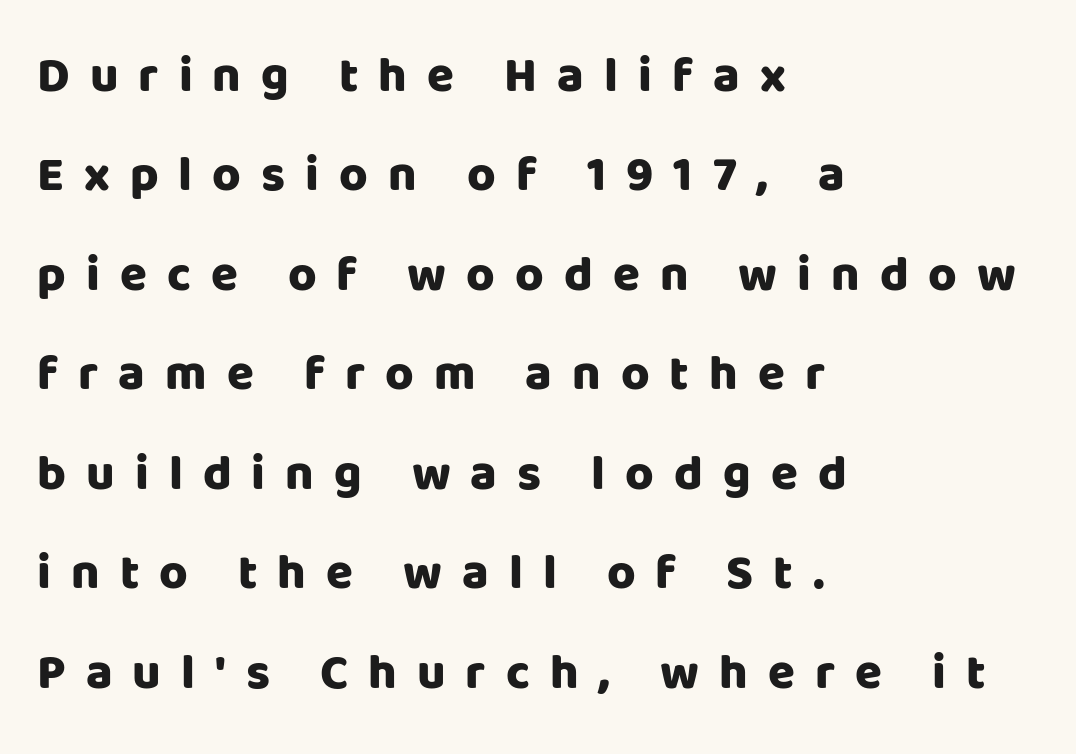
Horizontally, the lines are justified to the leading edge only. Bold? Absolutely — the strokes are thick and heavy. Regarding leading, the lines here are spaced well apart. The letters advance in unequal steps, a hallmark of proportional type. Does the lettering tilt? It doesn't — this is upright. How are the letters spaced? Widely, with obvious added tracking.
